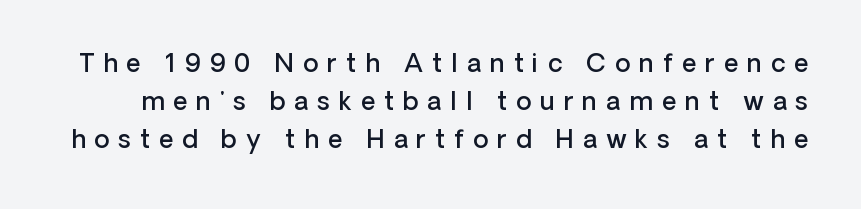
Observe the wide spacing: letters keep a clear distance from each other. Is there much room between lines? A standard amount, neither cramped nor airy. Descender tails drop into unmarked territory. Does the lettering tilt? It doesn't — this is upright. In terms of weight, the rendering is demibold, just under bold.
